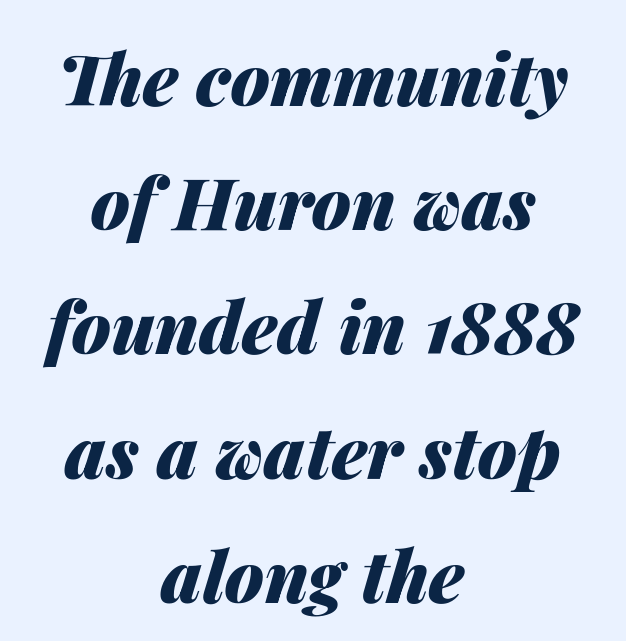
The image shows 71 px heavy type, italic (leaning right); set centered, line spacing 1.75x, normal letter spacing, not underlined; medium stroke contrast and a medium x-height.
